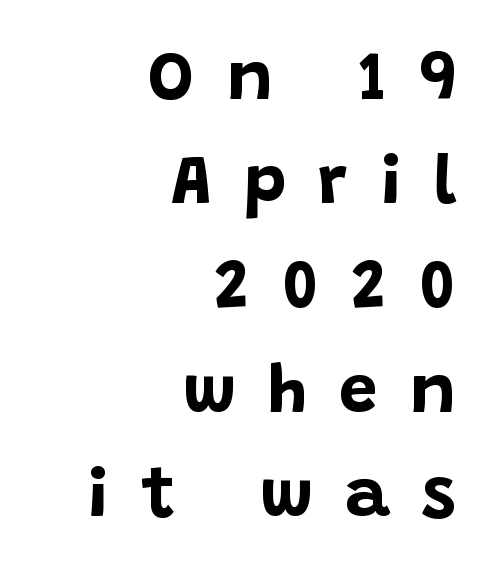
The image shows 69 px bold sans-serif type, upright; set right-aligned, normal line spacing (1.51x), unusually wide letter spacing (+0.47 em), not underlined; low stroke contrast and a large x-height.
